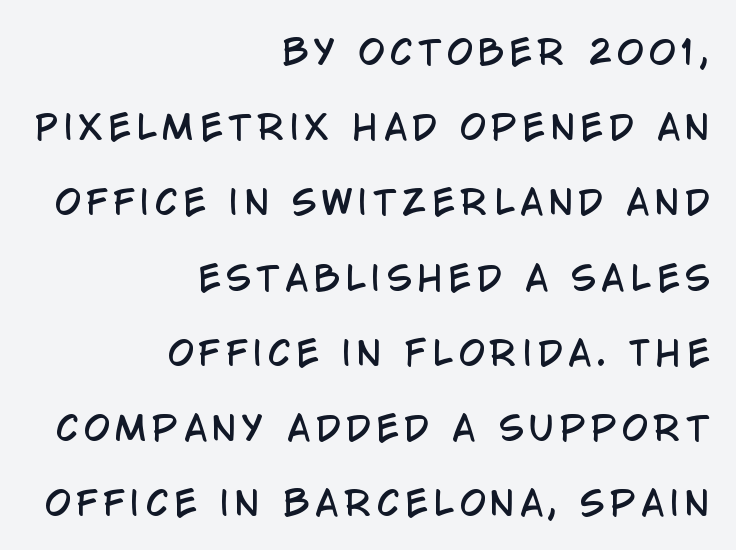
Q: Is the text italic (slanted)? A: No, it is upright.
Q: Is the typeface a serif or a sans-serif typeface? A: Sans-serif.
Q: Is the text underlined? A: No.
Q: How is the paragraph aligned? A: Right-aligned.
Q: Is the spacing between lines tight, normal or loose? A: Loose.
Q: Width (condensed, normal, or wide)? A: Condensed.
Q: Stroke contrast? A: Low.
Q: x-height? A: Large.
Q: Monospaced? A: No.
